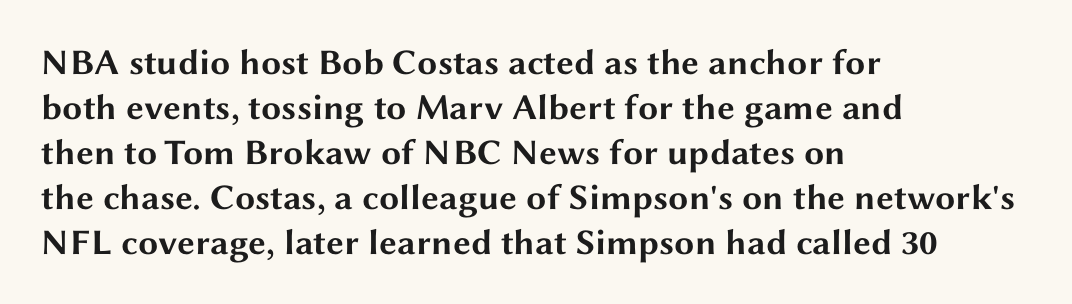
{"serif": "no", "italic": "no", "bold": "yes", "weight": "bold", "width": "wide", "stroke_contrast": "medium", "x_height": "medium", "monospaced": "no", "underline": "no", "align": "left", "line_spacing": "normal", "line_spacing_ratio": 1.25, "letter_spacing": "normal", "letter_spacing_em": 0.0, "glyph_px": 36}
